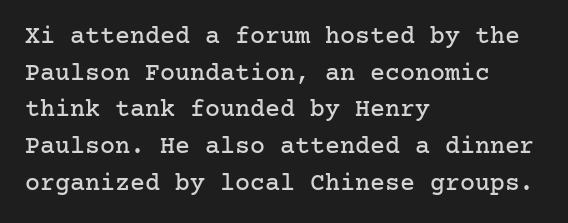
Q: Is the text italic (slanted)? A: No, it is upright.
Q: Is the text underlined? A: No.
Q: How is the paragraph aligned? A: Left-aligned.
Q: Is the spacing between letters normal or unusually wide? A: Normal.
Q: Is the spacing between lines tight, normal or loose? A: Normal.
